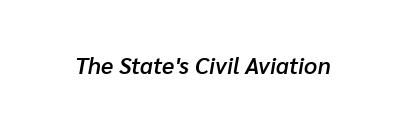
Each word holds together tightly as a unit, with standard inter-letter gaps. The sample has been set in demibold, a notch under bold. Check under the words: just untouched page. Quick note: italic.
